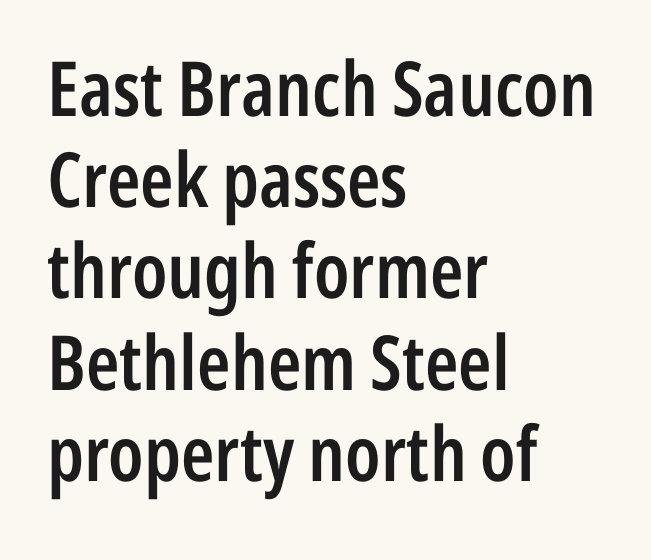
The image shows 76 px semibold, condensed sans-serif type, upright; set left-aligned, line spacing 1.2x, normal letter spacing, not underlined; low stroke contrast and a medium x-height.
